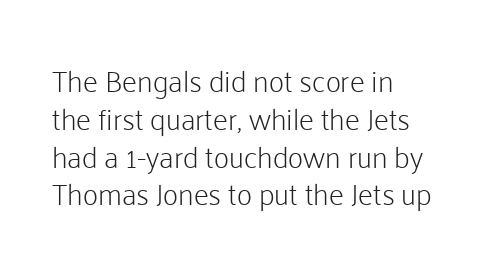
The image shows 30 px light sans-serif type, upright; set left-aligned, normal line spacing (1.26x), normal letter spacing, not underlined; low stroke contrast and a medium x-height.
